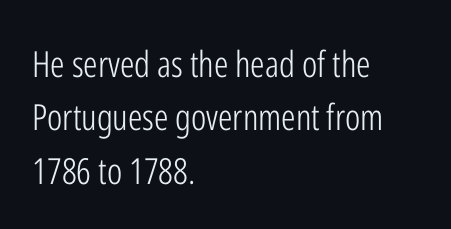
{"serif": "no", "italic": "no", "bold": "no", "weight": "light", "width": "condensed", "stroke_contrast": "low", "x_height": "medium", "monospaced": "no", "underline": "no", "align": "left", "line_spacing": "normal", "line_spacing_ratio": 1.48, "letter_spacing": "normal", "letter_spacing_em": 0.0, "glyph_px": 36}
